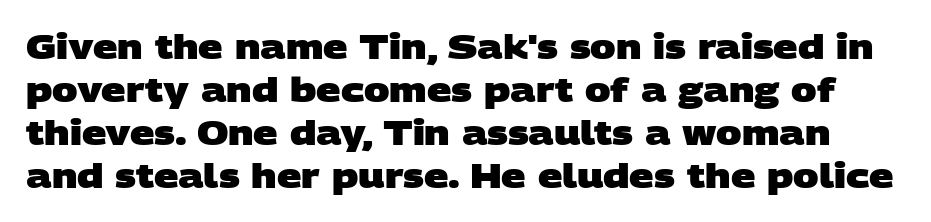
The image shows 34 px heavy, wide sans-serif type; set normal line spacing (1.26x), normal letter spacing, not underlined; low stroke contrast and a large x-height.
